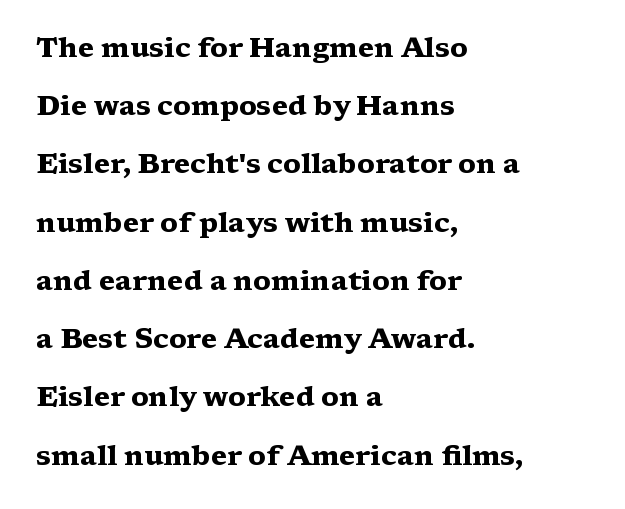
Q: Is the text bold? A: Yes.
Q: Is the text italic (slanted)? A: No, it is upright.
Q: Is the typeface a serif or a sans-serif typeface? A: Serif.
Q: Is the text underlined? A: No.
Q: How is the paragraph aligned? A: Left-aligned.
Q: Is the spacing between letters normal or unusually wide? A: Normal.
Q: Is the spacing between lines tight, normal or loose? A: Loose.
Q: Width (condensed, normal, or wide)? A: Wide.
Q: Stroke contrast? A: Medium.
Q: x-height? A: Medium.
Q: Monospaced? A: No.
